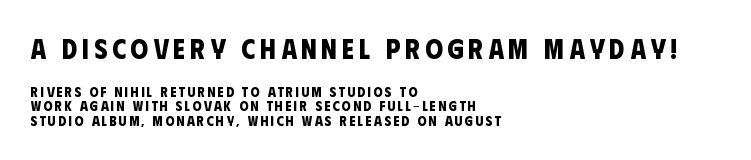
Q: Is the text bold? A: Yes.
Q: Is the typeface a serif or a sans-serif typeface? A: Sans-serif.
Q: Is the text underlined? A: No.
Q: How is the paragraph aligned? A: Left-aligned.
Q: Is the spacing between lines tight, normal or loose? A: Tight.
Q: Which block of text is set in a larger size, the first (top) or the second (bottom)? A: The first (top) one.
Q: Width (condensed, normal, or wide)? A: Condensed.
Q: Stroke contrast? A: Low.
Q: x-height? A: Large.
Q: Monospaced? A: No.
